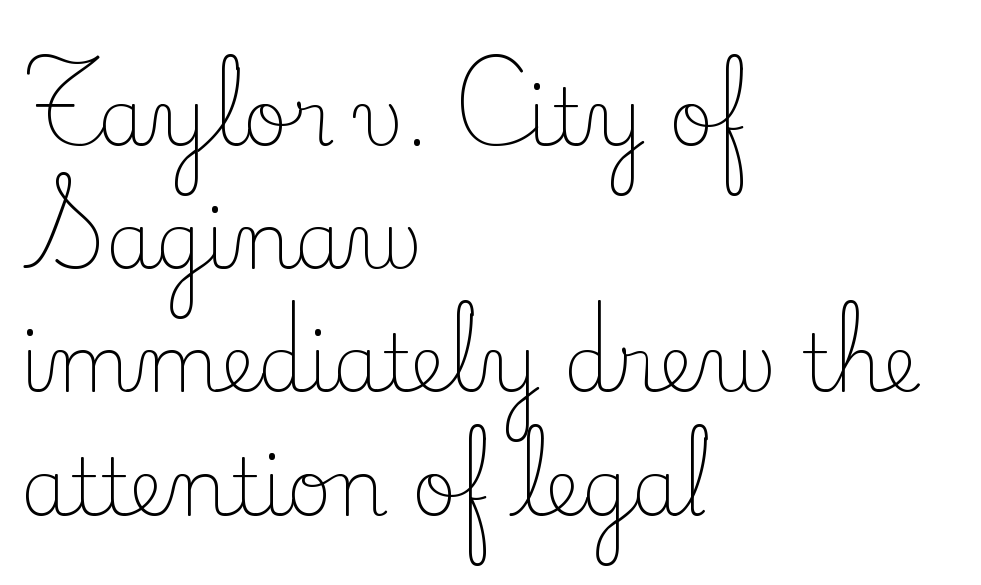
The line texture is even and compact thanks to regular tracking. Nobody drew a line under any word here. A typesetter would call this proportional, since set widths differ per character. The leading is moderate, giving the passage an even texture. Serif or sans? Serif — the stroke terminals have little feet.
